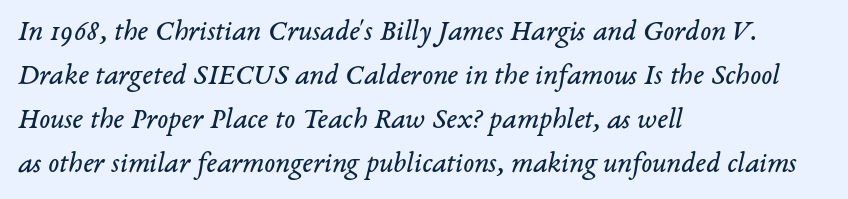
Q: Is the text bold? A: No.
Q: Is the text italic (slanted)? A: Yes, it leans right by about 14 degrees.
Q: Is the typeface a serif or a sans-serif typeface? A: Serif.
Q: Is the text underlined? A: No.
Q: How is the paragraph aligned? A: Left-aligned.
Q: Is the spacing between letters normal or unusually wide? A: Normal.
Q: Is the spacing between lines tight, normal or loose? A: Normal.
Q: Width (condensed, normal, or wide)? A: Normal.
Q: Stroke contrast? A: Low.
Q: x-height? A: Medium.
Q: Monospaced? A: No.
